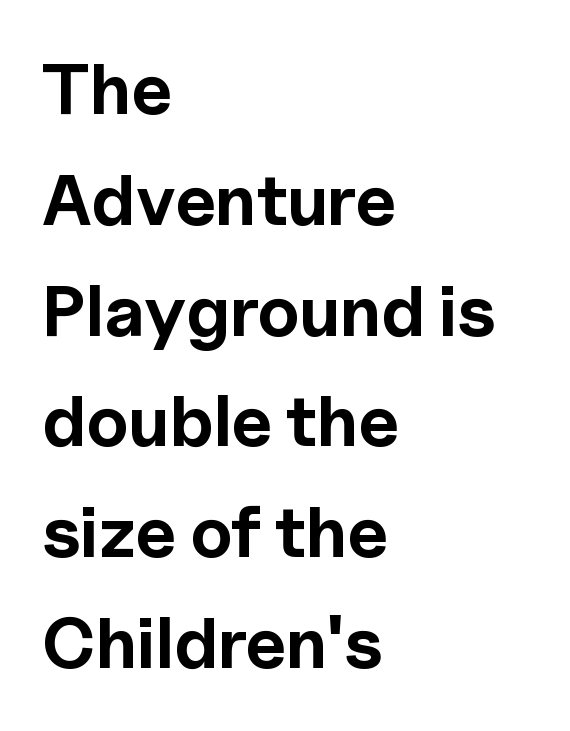
{"serif": "no", "italic": "no", "bold": "yes", "weight": "bold", "width": "normal", "x_height": "medium", "monospaced": "no", "underline": "no", "align": "left", "line_spacing": "normal", "line_spacing_ratio": 1.56, "letter_spacing": "normal", "letter_spacing_em": 0.0, "glyph_px": 71}
